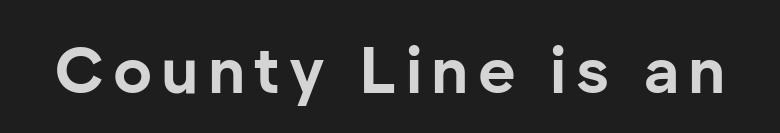
{"serif": "no", "italic": "no", "bold": "yes", "weight": "bold", "width": "normal", "stroke_contrast": "low", "x_height": "medium", "monospaced": "no", "underline": "no", "glyph_px": 65}
